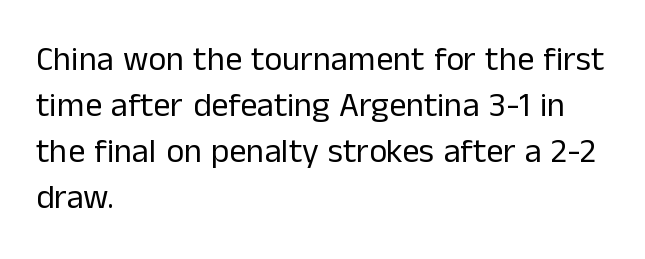
{"serif": "no", "italic": "no", "bold": "no", "weight": "regular", "width": "normal", "stroke_contrast": "low", "x_height": "medium", "monospaced": "no", "underline": "no", "align": "left", "line_spacing": "normal", "line_spacing_ratio": 1.35, "letter_spacing": "normal", "letter_spacing_em": 0.0, "glyph_px": 34}
